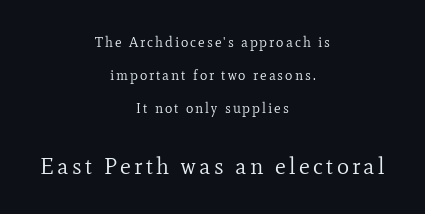
Q: Is the text bold? A: No.
Q: Is the text italic (slanted)? A: No, it is upright.
Q: Is the text underlined? A: No.
Q: How is the paragraph aligned? A: Centered.
Q: Is the spacing between lines tight, normal or loose? A: Loose.
Q: Which block of text is set in a larger size, the first (top) or the second (bottom)? A: The second (bottom) one.
